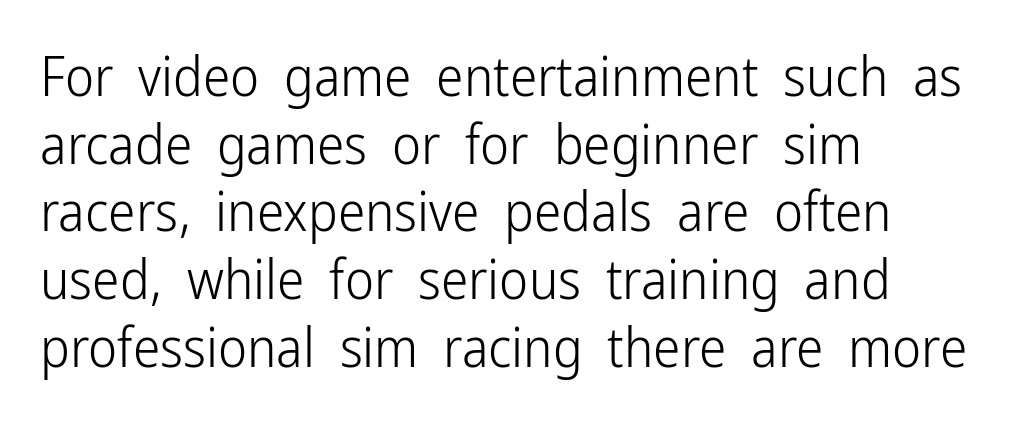
The image shows 55 px light, condensed sans-serif type, upright; set left-aligned, line spacing 1.23x, normal letter spacing, not underlined; low stroke contrast and a medium x-height.
